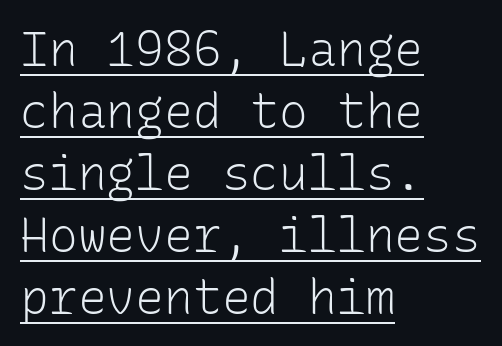
{"serif": "no", "italic": "no", "bold": "no", "weight": "light", "width": "normal", "stroke_contrast": "low", "x_height": "medium", "monospaced": "yes", "underline": "yes", "align": "left", "line_spacing": "normal", "line_spacing_ratio": 1.29, "letter_spacing": "normal", "letter_spacing_em": 0.0, "glyph_px": 48}
